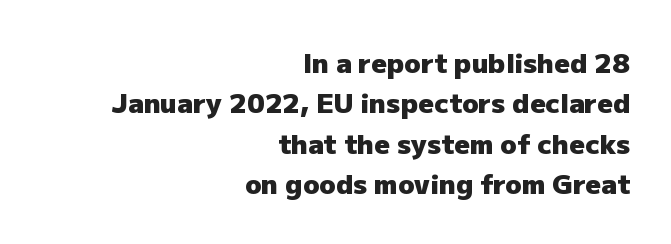
The letters stand straight up with perfectly vertical stems. There is no visible air inserted between adjacent glyphs. Each new line begins a customary step beneath the previous one. Plain, unruled lines of type. Teacher's note: observe the even right margin — that is flush-right alignment.
